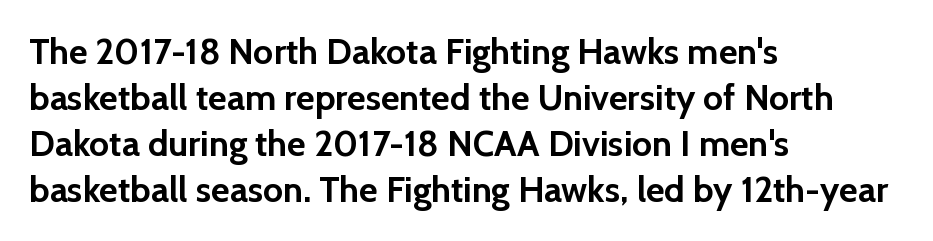
The image shows 36 px semibold sans-serif type, upright; set left-aligned, normal line spacing (1.28x), normal letter spacing, not underlined; a medium x-height.
